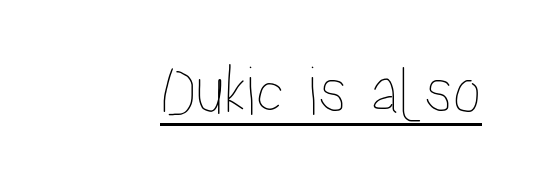
The image shows 72 px condensed type, upright; set normal letter spacing, underlined; low stroke contrast and a medium x-height.
